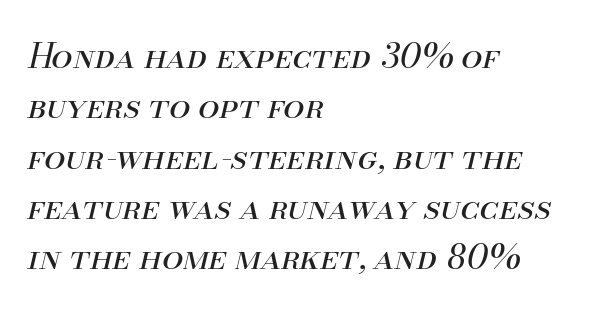
Q: Is the text bold? A: No.
Q: Is the text italic (slanted)? A: Yes, it leans right by about 13 degrees.
Q: Is the text underlined? A: No.
Q: How is the paragraph aligned? A: Left-aligned.
Q: Is the spacing between letters normal or unusually wide? A: Normal.
Q: Is the spacing between lines tight, normal or loose? A: Normal.
Q: Width (condensed, normal, or wide)? A: Normal.
Q: Stroke contrast? A: Medium.
Q: x-height? A: Small.
Q: Monospaced? A: No.
